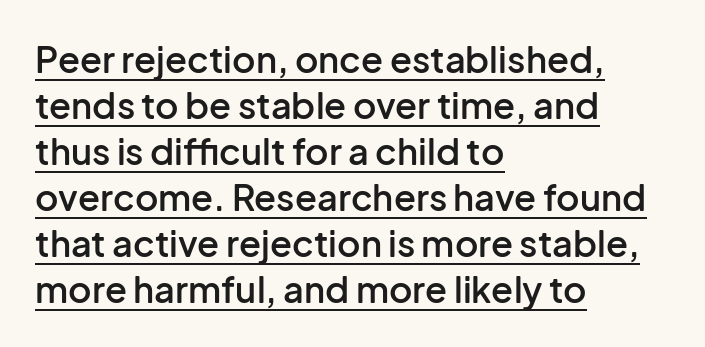
Q: Is the text bold? A: Semi-bold.
Q: Is the text italic (slanted)? A: No, it is upright.
Q: Is the typeface a serif or a sans-serif typeface? A: Sans-serif.
Q: Is the text underlined? A: Yes.
Q: How is the paragraph aligned? A: Left-aligned.
Q: Is the spacing between letters normal or unusually wide? A: Normal.
Q: Is the spacing between lines tight, normal or loose? A: Normal.
Q: Width (condensed, normal, or wide)? A: Normal.
Q: Stroke contrast? A: Low.
Q: x-height? A: Medium.
Q: Monospaced? A: No.
